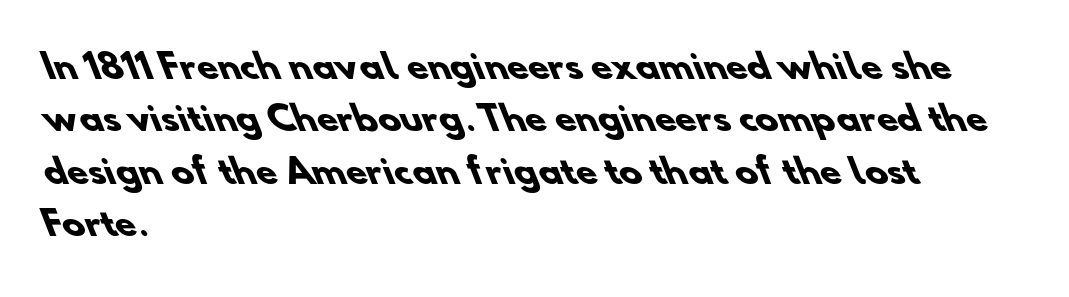
{"serif": "no", "bold": "yes", "weight": "heavy", "width": "normal", "stroke_contrast": "low", "x_height": "small", "monospaced": "no", "underline": "no", "align": "left", "line_spacing": "normal", "line_spacing_ratio": 1.54, "letter_spacing": "normal", "letter_spacing_em": 0.0, "glyph_px": 34}
